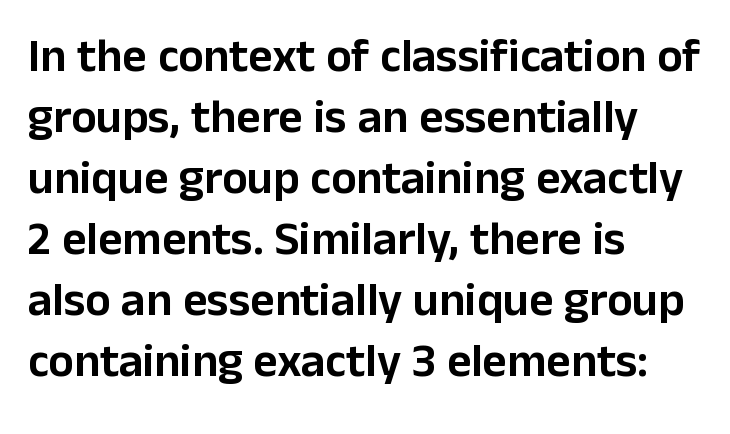
The image shows 47 px sans-serif type, upright; set left-aligned, normal line spacing (1.3x), normal letter spacing, not underlined; low stroke contrast and a medium x-height.
